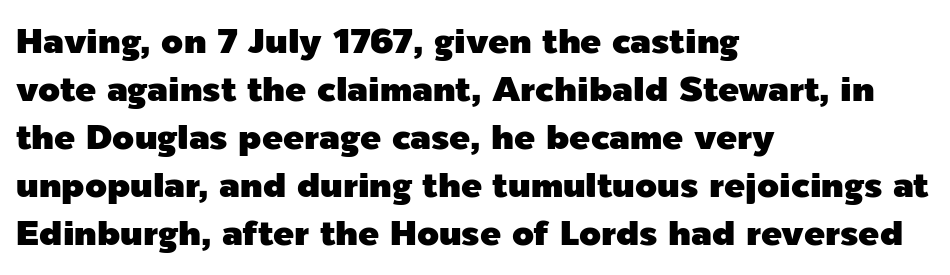
{"serif": "no", "italic": "no", "width": "normal", "x_height": "medium", "monospaced": "no", "underline": "no", "align": "left", "line_spacing": "normal", "line_spacing_ratio": 1.37, "letter_spacing": "normal", "letter_spacing_em": 0.0, "glyph_px": 35}
